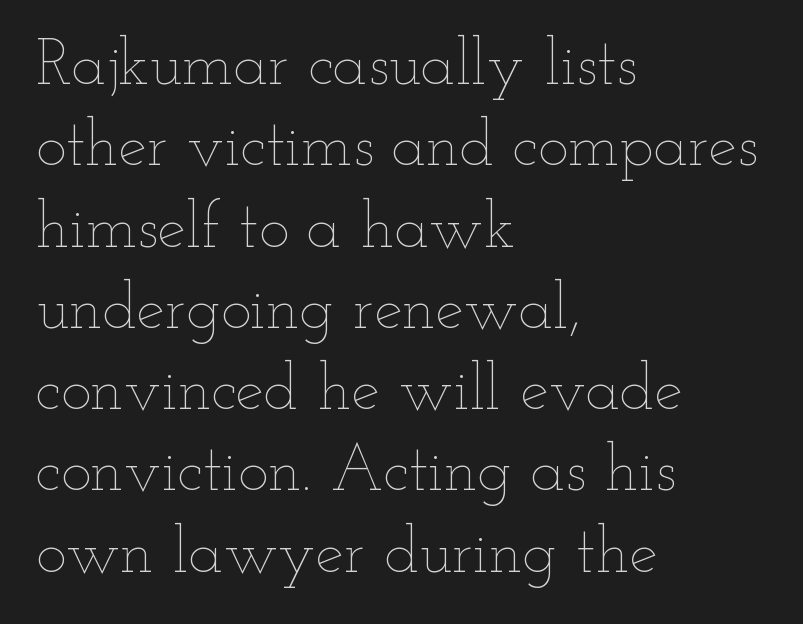
Q: Is the text bold? A: No.
Q: Is the text italic (slanted)? A: No, it is upright.
Q: Is the text underlined? A: No.
Q: How is the paragraph aligned? A: Left-aligned.
Q: Is the spacing between letters normal or unusually wide? A: Normal.
Q: Is the spacing between lines tight, normal or loose? A: Normal.
Q: Width (condensed, normal, or wide)? A: Wide.
Q: Stroke contrast? A: Low.
Q: x-height? A: Small.
Q: Monospaced? A: No.
